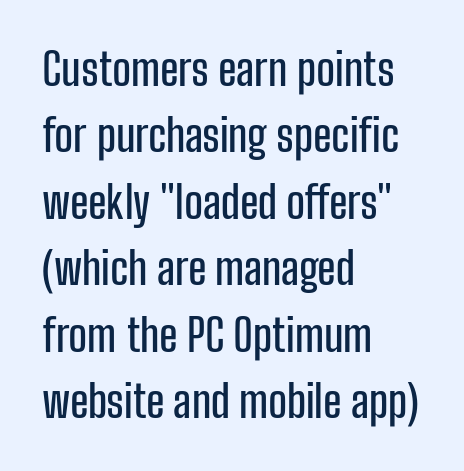
Q: Is the text italic (slanted)? A: No, it is upright.
Q: Is the typeface a serif or a sans-serif typeface? A: Sans-serif.
Q: Is the text underlined? A: No.
Q: How is the paragraph aligned? A: Left-aligned.
Q: Is the spacing between letters normal or unusually wide? A: Normal.
Q: Is the spacing between lines tight, normal or loose? A: Normal.
Q: Width (condensed, normal, or wide)? A: Condensed.
Q: Stroke contrast? A: Low.
Q: x-height? A: Medium.
Q: Monospaced? A: No.
